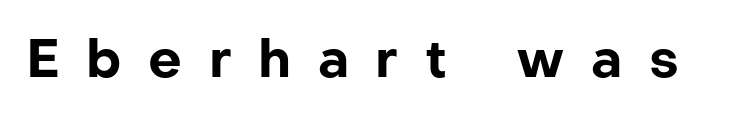
Q: Is the text bold? A: Yes.
Q: Is the text italic (slanted)? A: No, it is upright.
Q: Is the typeface a serif or a sans-serif typeface? A: Sans-serif.
Q: Is the text underlined? A: No.
Q: Is the spacing between letters normal or unusually wide? A: Unusually wide.
Q: Width (condensed, normal, or wide)? A: Normal.
Q: Stroke contrast? A: Low.
Q: x-height? A: Medium.
Q: Monospaced? A: No.
